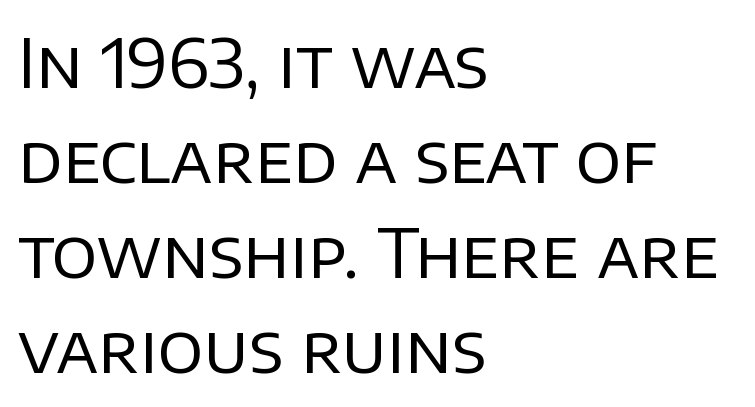
The image shows 67 px regular-weight sans-serif type, upright; set left-aligned, normal line spacing (1.42x), normal letter spacing, not underlined; low stroke contrast and a large x-height.
